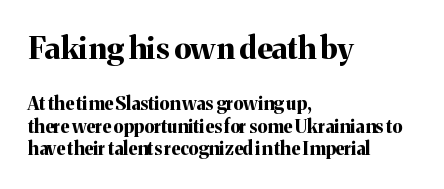
Q: Is the text bold? A: Yes.
Q: Is the text italic (slanted)? A: No, it is upright.
Q: Is the typeface a serif or a sans-serif typeface? A: Serif.
Q: Is the text underlined? A: No.
Q: How is the paragraph aligned? A: Left-aligned.
Q: Is the spacing between letters normal or unusually wide? A: Normal.
Q: Is the spacing between lines tight, normal or loose? A: Normal.
Q: Which block of text is set in a larger size, the first (top) or the second (bottom)? A: The first (top) one.
Q: Width (condensed, normal, or wide)? A: Normal.
Q: Stroke contrast? A: Medium.
Q: x-height? A: Medium.
Q: Monospaced? A: No.
